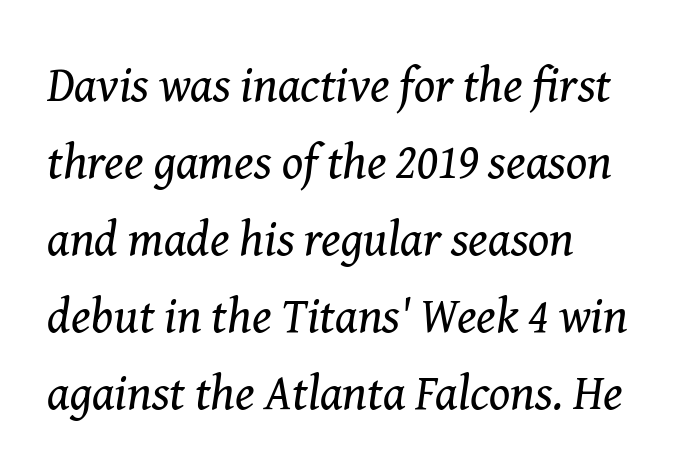
{"serif": "yes", "italic": "yes", "lean": "right", "slant_degrees": 8, "bold": "no", "weight": "regular", "width": "normal", "stroke_contrast": "medium", "x_height": "medium", "monospaced": "no", "underline": "no", "align": "left", "line_spacing": "normal", "line_spacing_ratio": 1.57, "letter_spacing": "normal", "letter_spacing_em": 0.0, "glyph_px": 49}
